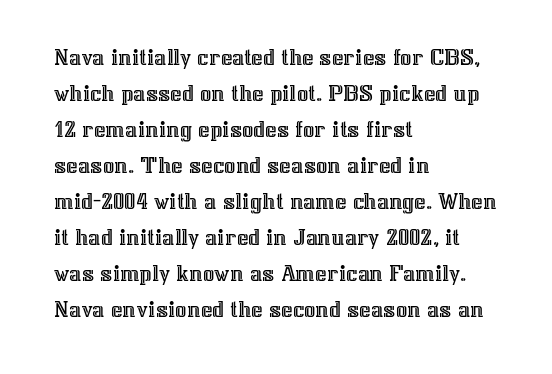
The image shows 25 px text type, upright; set left-aligned, normal line spacing (1.44x), normal letter spacing, not underlined.
